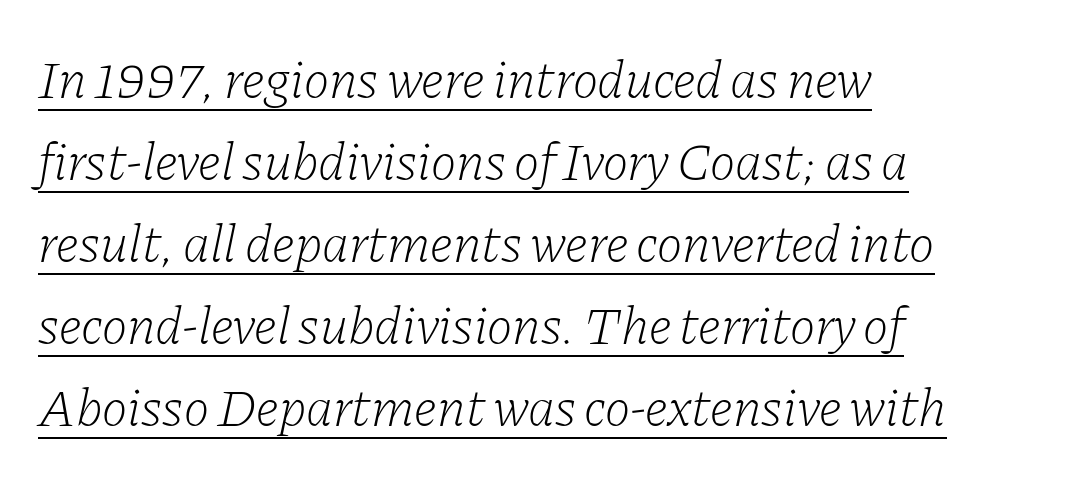
Caption: lettering with a line underneath. Looks like regular typesetting: each glyph gets only the width it needs. Stroke terminals: seriffed. What's the leading like? Ordinary, nothing unusual. The gaps between neighbouring characters are ordinary and unremarkable.
